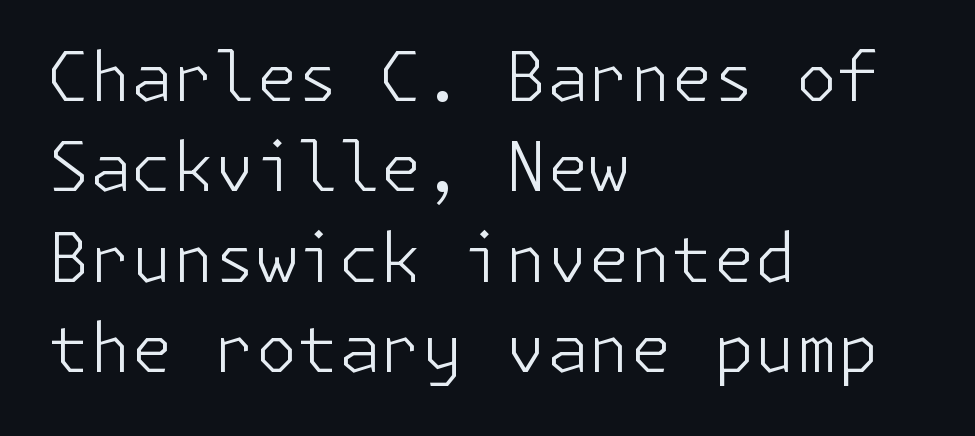
{"serif": "no", "italic": "no", "bold": "no", "weight": "light", "width": "normal", "stroke_contrast": "low", "x_height": "medium", "underline": "no", "align": "left", "line_spacing": "normal", "line_spacing_ratio": 1.35, "letter_spacing": "normal", "letter_spacing_em": 0.0, "glyph_px": 67}
